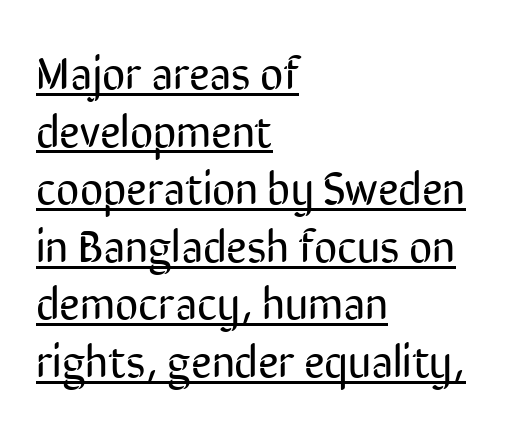
Q: Is the text bold? A: No.
Q: Is the text italic (slanted)? A: No, it is upright.
Q: Is the typeface a serif or a sans-serif typeface? A: Sans-serif.
Q: Is the text underlined? A: Yes.
Q: How is the paragraph aligned? A: Left-aligned.
Q: Is the spacing between letters normal or unusually wide? A: Normal.
Q: Is the spacing between lines tight, normal or loose? A: Normal.
Q: Width (condensed, normal, or wide)? A: Condensed.
Q: Stroke contrast? A: Low.
Q: x-height? A: Medium.
Q: Monospaced? A: No.
